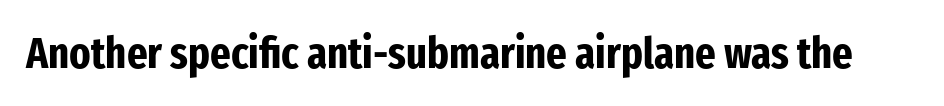
Q: Is the text bold? A: Yes.
Q: Is the text italic (slanted)? A: No, it is upright.
Q: Is the typeface a serif or a sans-serif typeface? A: Sans-serif.
Q: Is the text underlined? A: No.
Q: Is the spacing between letters normal or unusually wide? A: Normal.
Q: Width (condensed, normal, or wide)? A: Condensed.
Q: Stroke contrast? A: Low.
Q: x-height? A: Medium.
Q: Monospaced? A: No.
